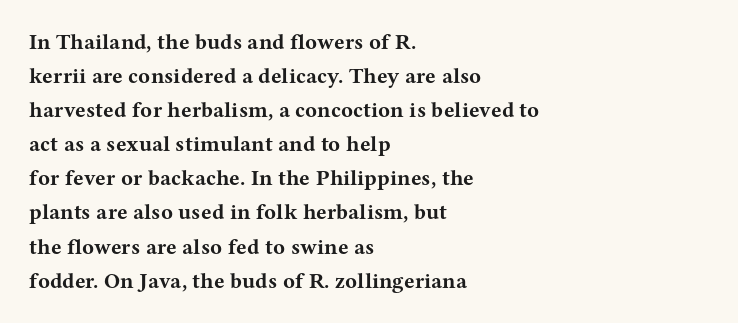
Underline: absent. Default kerning and tracking; the words read as compact shapes. Successive baselines arrive at the customary interval. You can tell it's not italic because the verticals are truly vertical. One-word summary of the alignment: left. These lines carry a lot of weight — the face is fully bold.
